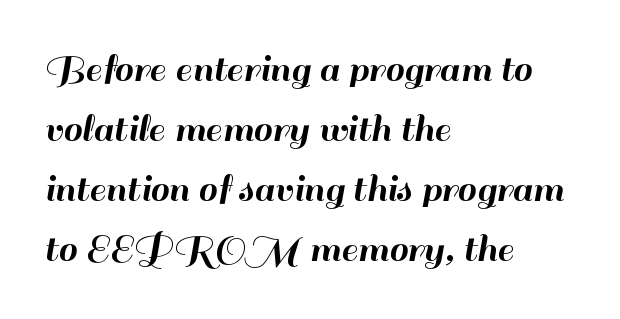
Q: Is the text italic (slanted)? A: Yes.
Q: Is the typeface a serif or a sans-serif typeface? A: Sans-serif.
Q: Is the text underlined? A: No.
Q: How is the paragraph aligned? A: Left-aligned.
Q: Is the spacing between letters normal or unusually wide? A: Normal.
Q: Is the spacing between lines tight, normal or loose? A: Normal.
Q: Width (condensed, normal, or wide)? A: Normal.
Q: Stroke contrast? A: High.
Q: x-height? A: Small.
Q: Monospaced? A: No.
